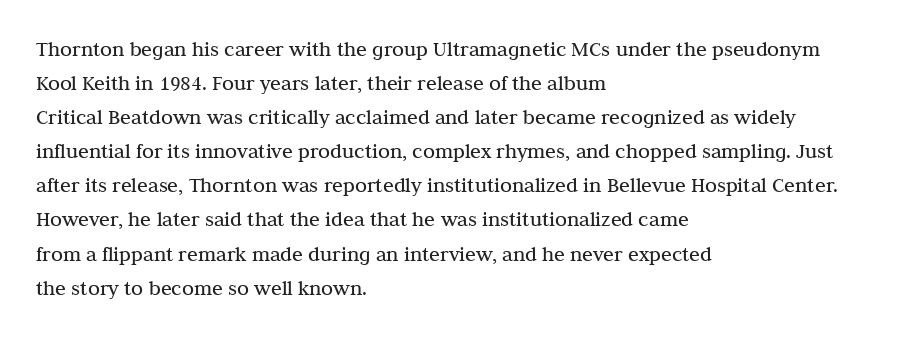
Q: Is the text bold? A: No.
Q: Is the text italic (slanted)? A: No, it is upright.
Q: Is the text underlined? A: No.
Q: How is the paragraph aligned? A: Left-aligned.
Q: Is the spacing between letters normal or unusually wide? A: Normal.
Q: Is the spacing between lines tight, normal or loose? A: Normal.
